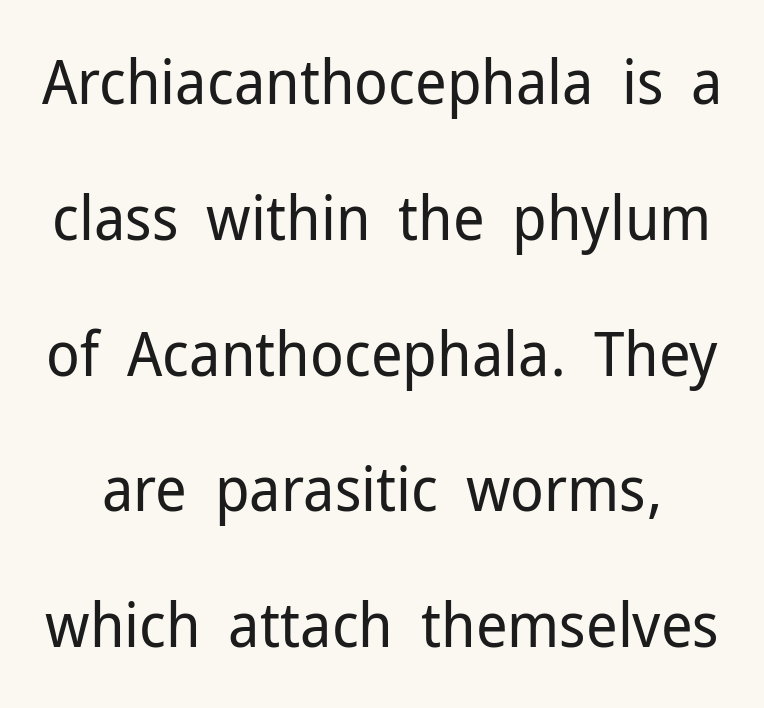
{"serif": "no", "italic": "no", "bold": "no", "weight": "regular", "width": "normal", "stroke_contrast": "low", "x_height": "medium", "monospaced": "no", "underline": "no", "line_spacing": "loose", "line_spacing_ratio": 2.19, "letter_spacing": "normal", "letter_spacing_em": 0.0, "glyph_px": 62}
